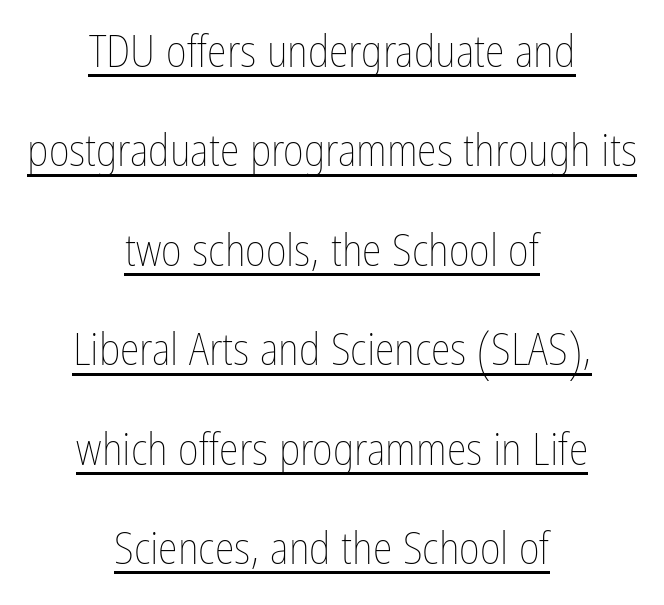
{"italic": "no", "bold": "no", "weight": "thin", "width": "condensed", "stroke_contrast": "low", "x_height": "medium", "monospaced": "no", "underline": "yes", "align": "center", "line_spacing": "loose", "line_spacing_ratio": 2.21, "letter_spacing": "normal", "letter_spacing_em": 0.0, "glyph_px": 45}
